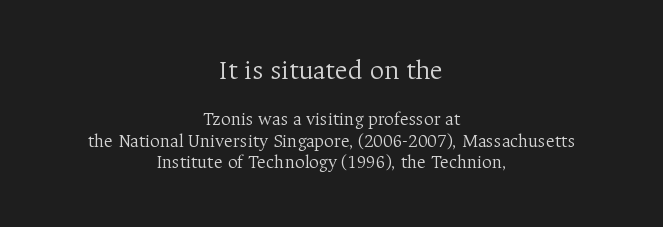
Centered paragraph, ragged on both sides. Think of a printed novel: that variable character pitch is what you see here. What kind of face is this? One with serifs. Check the space under the baseline: it is left empty. It's the straight-up-and-down kind of type.
